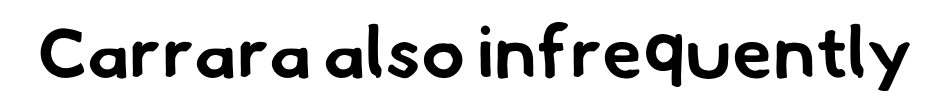
Nothing sits at the stroke ends, so this counts as sans-serif. A full-strength bold gives these letters their thick strokes. Clear beneath every line of the passage. Character widths vary here, with narrow letters taking less room than wide ones. The type is set solid horizontally, with unmodified tracking.
